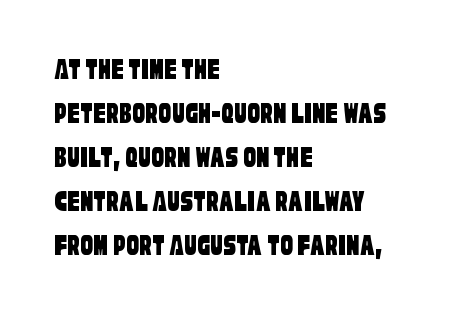
{"serif": "no", "width": "condensed", "stroke_contrast": "low", "x_height": "large", "monospaced": "no", "underline": "no", "align": "left", "line_spacing": "normal", "line_spacing_ratio": 1.42, "letter_spacing": "normal", "letter_spacing_em": 0.0, "glyph_px": 31}
